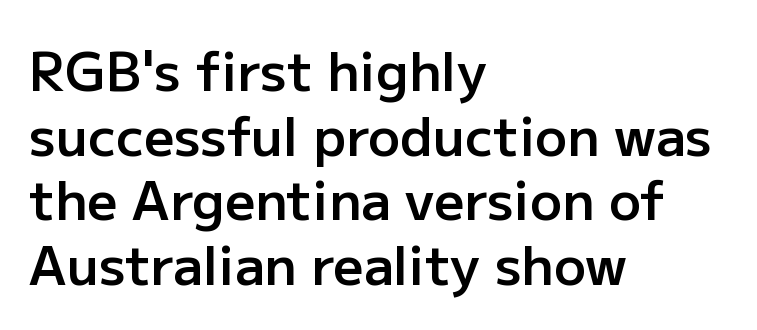
Q: Is the text bold? A: Semi-bold.
Q: Is the text italic (slanted)? A: No, it is upright.
Q: Is the typeface a serif or a sans-serif typeface? A: Sans-serif.
Q: Is the text underlined? A: No.
Q: How is the paragraph aligned? A: Left-aligned.
Q: Is the spacing between letters normal or unusually wide? A: Normal.
Q: Width (condensed, normal, or wide)? A: Normal.
Q: Stroke contrast? A: Low.
Q: x-height? A: Medium.
Q: Monospaced? A: No.
